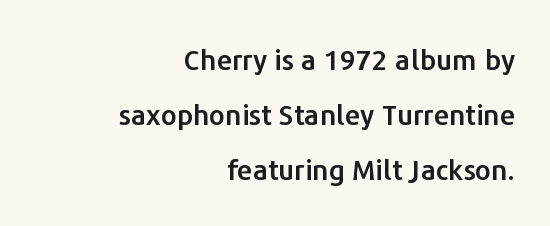
Q: Is the text italic (slanted)? A: No, it is upright.
Q: Is the typeface a serif or a sans-serif typeface? A: Sans-serif.
Q: Is the text underlined? A: No.
Q: How is the paragraph aligned? A: Right-aligned.
Q: Is the spacing between letters normal or unusually wide? A: Normal.
Q: Is the spacing between lines tight, normal or loose? A: Loose.
Q: Width (condensed, normal, or wide)? A: Normal.
Q: Stroke contrast? A: Low.
Q: x-height? A: Medium.
Q: Monospaced? A: No.
